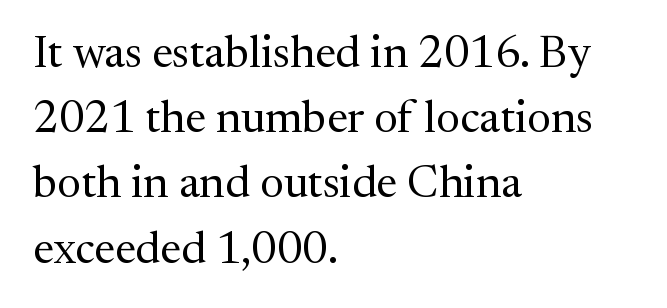
{"serif": "yes", "italic": "no", "bold": "no", "weight": "regular", "width": "normal", "stroke_contrast": "medium", "x_height": "medium", "monospaced": "no", "underline": "no", "align": "left", "line_spacing": "normal", "line_spacing_ratio": 1.45, "letter_spacing": "normal", "letter_spacing_em": 0.0, "glyph_px": 45}
